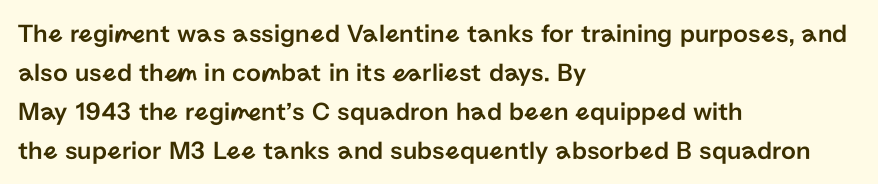
The image shows 26 px text type, upright; set left-aligned, normal line spacing (1.5x), normal letter spacing, not underlined.
